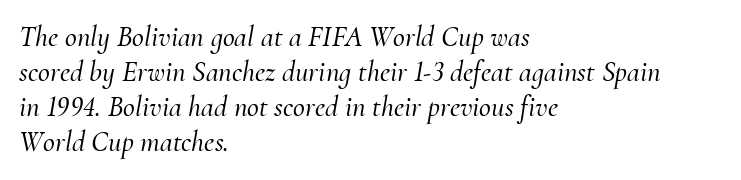
Regarding serifs, this sample has them. The space beneath each line is pristine and unruled. Layout note: lines flush left. The letterforms sit shoulder to shoulder at normal distance. Proportional: the letters do not fall into vertical columns. Does the lettering tilt? It does — this is italic.
